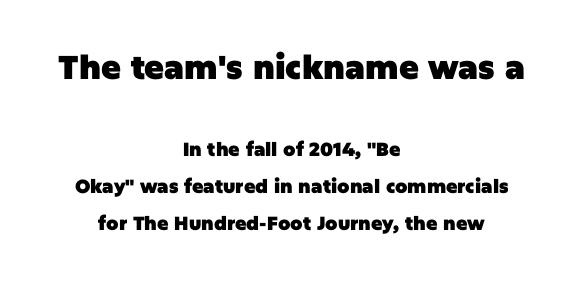
You can tell it's not italic because the verticals are truly vertical. In terms of leading, this rendering errs on the spacious side. How are the letters spaced? Ordinarily, with no added tracking. A typesetter would label this face a sans.
